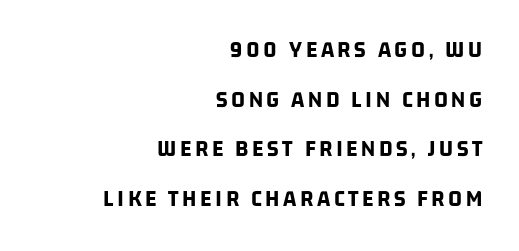
The image shows 24 px bold type; set right-aligned, loose line spacing (2.07x), not underlined.
